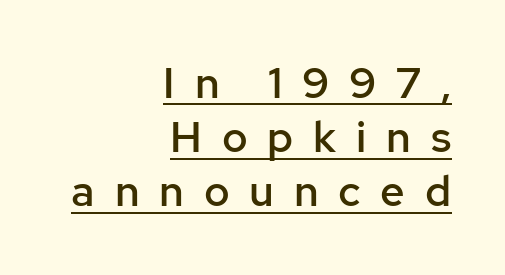
The image shows 43 px semibold sans-serif type, upright; set right-aligned, normal line spacing (1.26x), unusually wide letter spacing (+0.46 em), underlined; low stroke contrast and a medium x-height.
